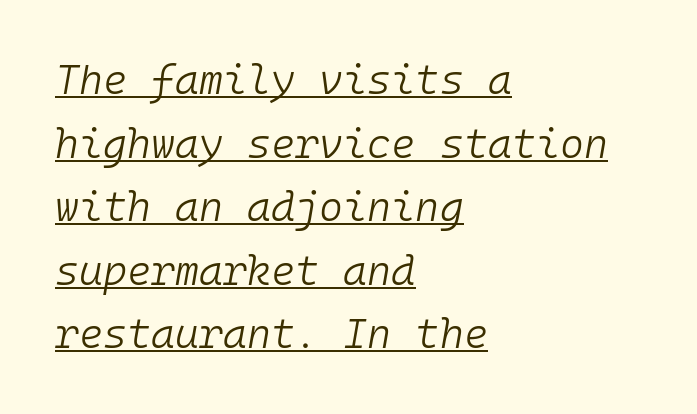
The image shows 41 px light type, italic (leaning right), monospaced; set left-aligned, normal line spacing (1.55x), normal letter spacing, underlined; low stroke contrast and a medium x-height.
